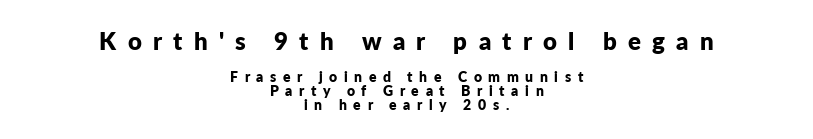
{"italic": "no", "bold": "yes", "underline": "no", "align": "center", "line_spacing": "tight", "line_spacing_ratio": 0.97, "letter_spacing": "wide", "letter_spacing_em": 0.47, "larger_block": "first", "size_ratio": 1.71, "glyph_px": 24}
